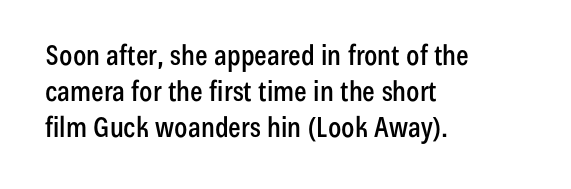
Compared with typical paragraphs, the rows here are spaced about the same. Regarding serifs, this sample does without them. This is roman type, the default non-slanted kind. Standard letterfit; no display-style spreading of the glyphs. A student would call this left alignment; a typographer would say flush left, rag right. A typesetter would call this proportional, since set widths differ per character.
